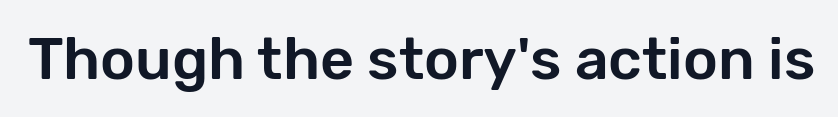
The image shows 59 px sans-serif type, upright; set normal letter spacing, not underlined; low stroke contrast and a medium x-height.
